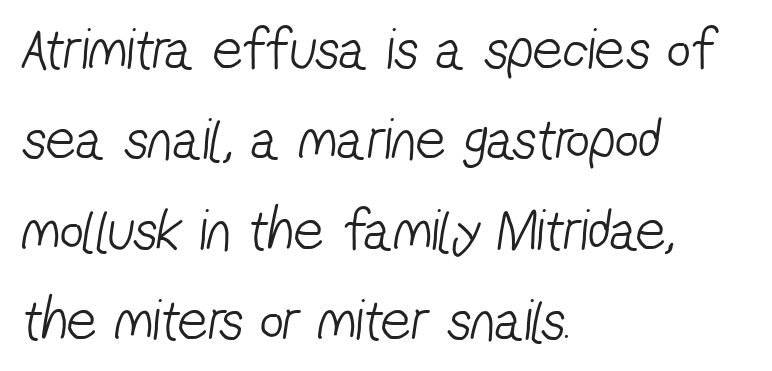
Q: Is the text bold? A: No.
Q: Is the typeface a serif or a sans-serif typeface? A: Sans-serif.
Q: Is the text underlined? A: No.
Q: How is the paragraph aligned? A: Left-aligned.
Q: Is the spacing between letters normal or unusually wide? A: Normal.
Q: Is the spacing between lines tight, normal or loose? A: Normal.
Q: Width (condensed, normal, or wide)? A: Condensed.
Q: Stroke contrast? A: Low.
Q: x-height? A: Medium.
Q: Monospaced? A: No.
